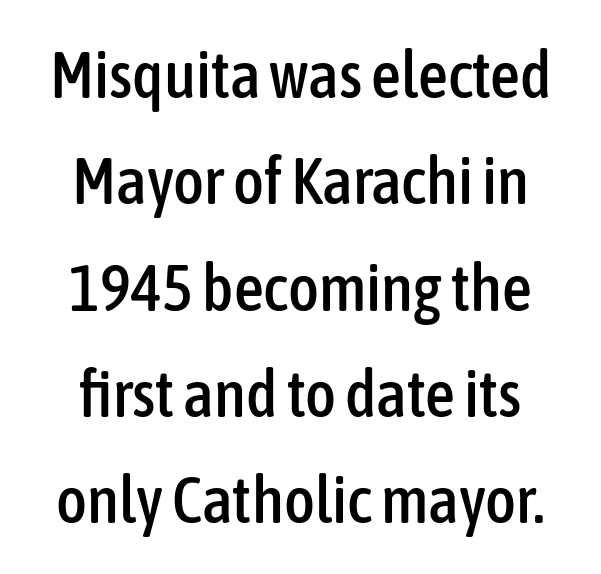
{"serif": "no", "italic": "no", "width": "condensed", "stroke_contrast": "low", "x_height": "medium", "monospaced": "no", "underline": "no", "line_spacing": "normal", "line_spacing_ratio": 1.61, "letter_spacing": "normal", "letter_spacing_em": 0.0, "glyph_px": 66}
